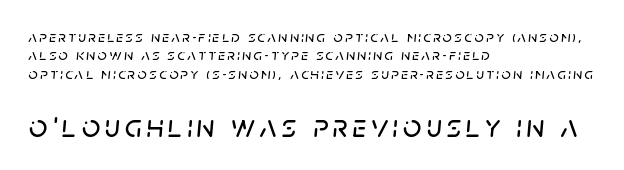
The image shows 32 px text type, italic (leaning right); set left-aligned, tight line spacing (1.15x), not underlined; the second (bottom) block is 2.0x larger; low stroke contrast and a large x-height.
